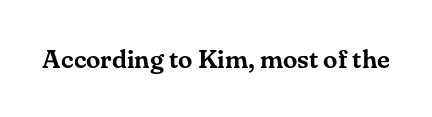
{"italic": "no", "underline": "no", "letter_spacing": "normal", "letter_spacing_em": 0.0, "glyph_px": 26}
